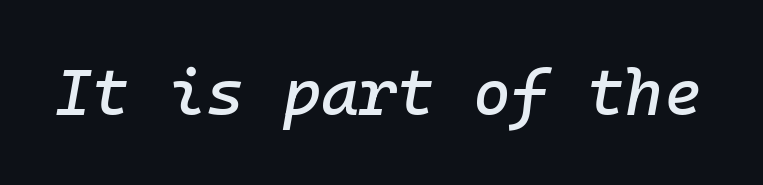
Q: Is the text italic (slanted)? A: Yes, it leans right by about 10 degrees.
Q: Is the text underlined? A: No.
Q: Is the spacing between letters normal or unusually wide? A: Normal.
Q: Width (condensed, normal, or wide)? A: Normal.
Q: Stroke contrast? A: Low.
Q: x-height? A: Medium.
